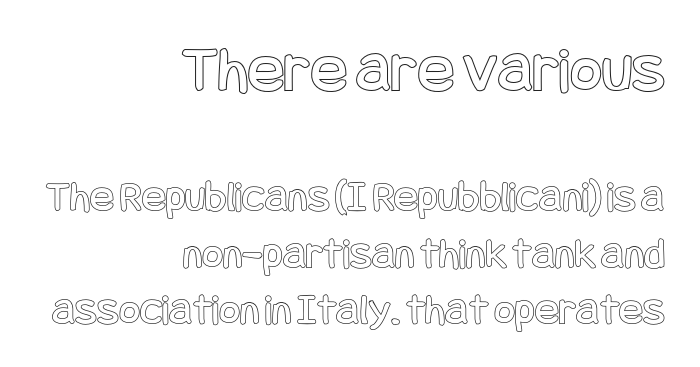
{"italic": "no", "width": "condensed", "x_height": "large", "underline": "no", "align": "right", "line_spacing": "normal", "line_spacing_ratio": 1.25, "letter_spacing": "normal", "letter_spacing_em": 0.0, "larger_block": "first", "size_ratio": 1.51, "glyph_px": 68}
